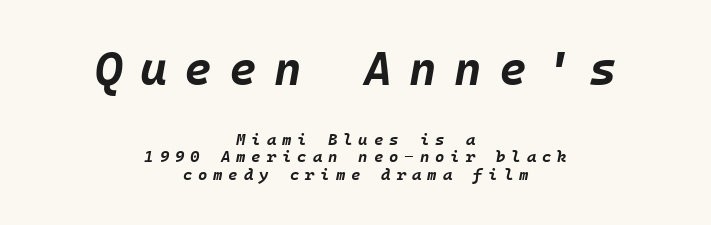
Q: Is the text bold? A: Yes.
Q: Is the text italic (slanted)? A: Yes, it leans right by about 10 degrees.
Q: Is the text underlined? A: No.
Q: How is the paragraph aligned? A: Centered.
Q: Is the spacing between letters normal or unusually wide? A: Unusually wide.
Q: Is the spacing between lines tight, normal or loose? A: Tight.
Q: Which block of text is set in a larger size, the first (top) or the second (bottom)? A: The first (top) one.
Q: Width (condensed, normal, or wide)? A: Normal.
Q: Stroke contrast? A: Low.
Q: x-height? A: Large.
